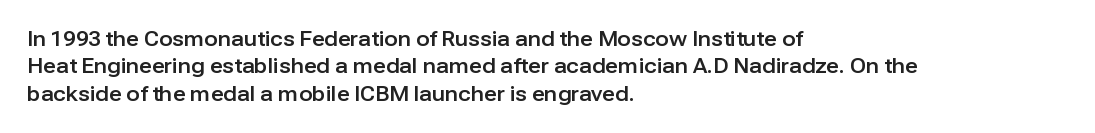
The specimen omits any rule beneath the text block's lines. The face used here is rendered with its standard letterfit. Posture: straight, roman, zero tilt. A student would call this left alignment; a typographer would say flush left, rag right. If you measured baseline to baseline, you'd find a middling distance.
